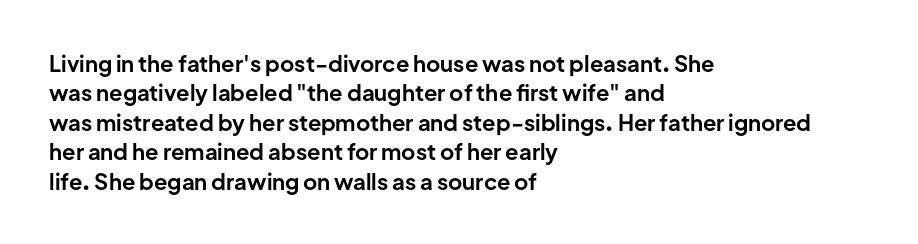
{"italic": "no", "bold": "yes", "underline": "no", "align": "left", "line_spacing": "normal", "line_spacing_ratio": 1.34, "letter_spacing": "normal", "letter_spacing_em": 0.0, "glyph_px": 22}
